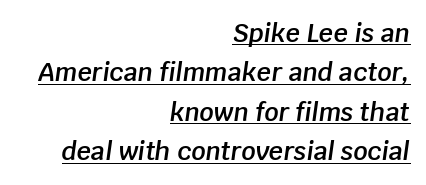
Vertically, the passage feels balanced, rows spaced as you'd expect. Does the weight exceed regular? Yes, but only to semibold. The typography opts for an oblique posture over an upright one. The specimen includes a rule beneath the text block's lines. Horizontally, the lines are justified to the trailing edge only. Nobody touched the tracking dial on this one.
